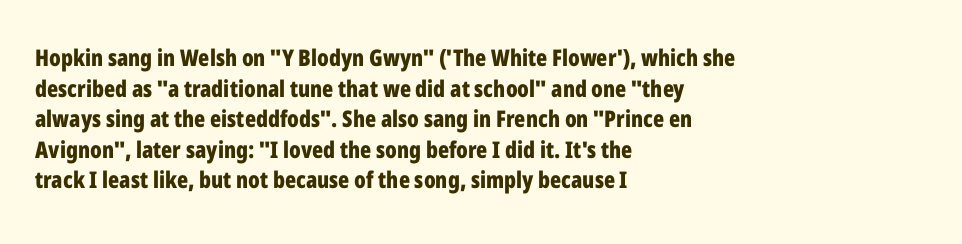
Nobody touched the tracking dial on this one. Heft: maximum for text — a bold. The rendering anchors every line to the left-hand side. The line-height multiplier appears to be the usual default.
